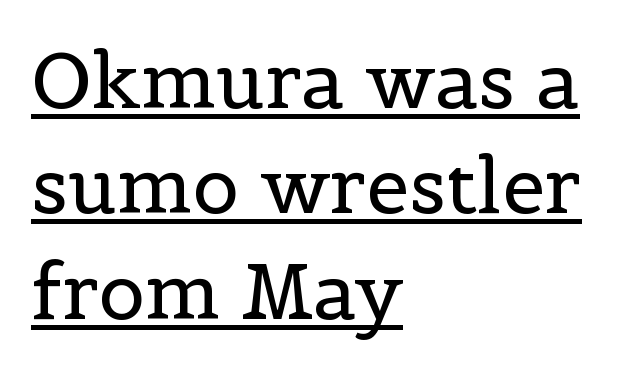
This sample has the flowing, uneven cadence of proportional lettering. In terms of posture, this sample is upright. A typesetter would label this face a serif. This sample uses plain, unmodified letter spacing. Stem width sits at or under what a default text font uses.
